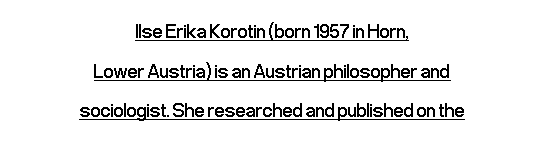
The image shows 20 px text type, upright; set centered, loose line spacing (1.98x), normal letter spacing, underlined.
